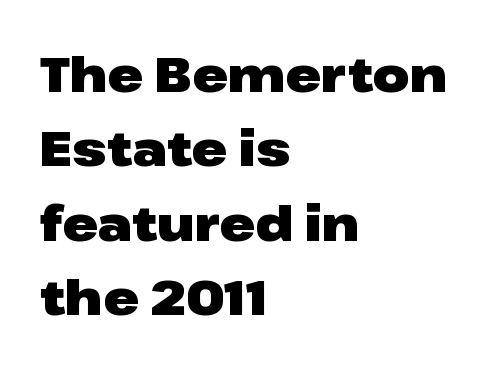
Q: Is the text bold? A: Yes.
Q: Is the text italic (slanted)? A: No, it is upright.
Q: Is the typeface a serif or a sans-serif typeface? A: Sans-serif.
Q: Is the text underlined? A: No.
Q: How is the paragraph aligned? A: Left-aligned.
Q: Is the spacing between letters normal or unusually wide? A: Normal.
Q: Is the spacing between lines tight, normal or loose? A: Normal.
Q: Width (condensed, normal, or wide)? A: Wide.
Q: Stroke contrast? A: Low.
Q: x-height? A: Medium.
Q: Monospaced? A: No.
